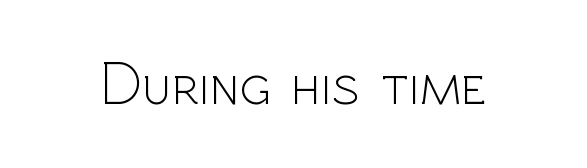
The typeface chosen for these lines omits serifs. The rendering uses natural spacing where letterforms have individual widths. Descenders hang freely into open space. The passage shown has conventional tracking throughout. If you drew a line through each stem, it would be perfectly vertical. The characters are drawn with everyday or finer stroke widths.
